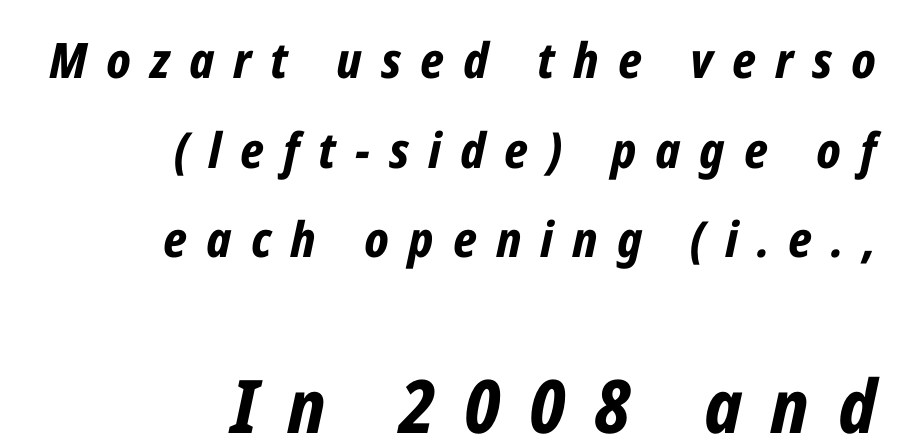
The image shows 74 px bold, condensed type, italic (leaning right); set right-aligned, line spacing 1.83x, unusually wide letter spacing (+0.39 em), not underlined; the second (bottom) block is 1.51x larger; low stroke contrast and a medium x-height.
